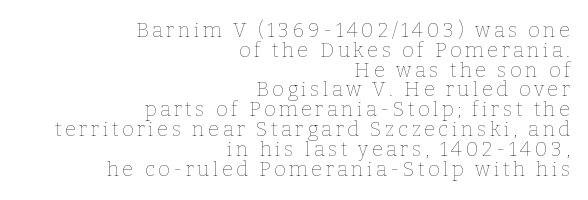
Short and long lines alike share a common ending point at right. Each stroke keeps to a modest, everyday thickness or less. Upright lettering throughout. One glance says dense: line gaps are narrower than usual. Any mark beneath the type? The region is blank.
